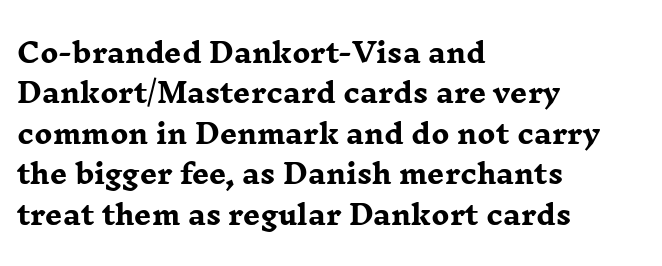
Look at the tracking — it's just the regular setting, nothing added. A classic flush-left, rag-right setting is used for this passage. Lines of text with bare space underneath. The font's upright variant was chosen for this text.
